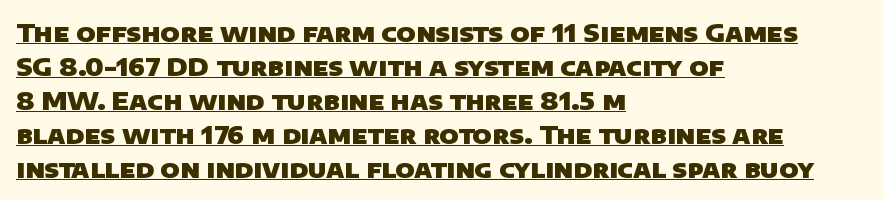
Q: Is the text bold? A: Yes.
Q: Is the text underlined? A: Yes.
Q: How is the paragraph aligned? A: Left-aligned.
Q: Is the spacing between letters normal or unusually wide? A: Normal.
Q: Is the spacing between lines tight, normal or loose? A: Normal.
